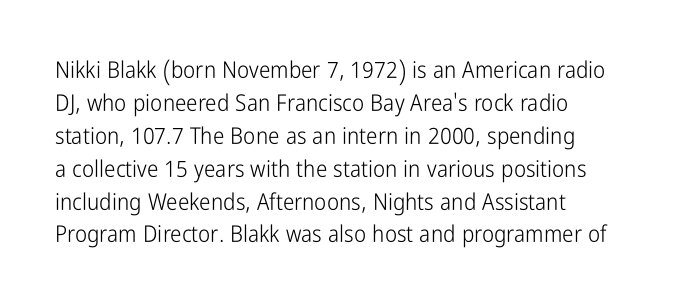
The image shows 23 px text type, upright; set left-aligned, normal line spacing (1.43x), normal letter spacing, not underlined.
